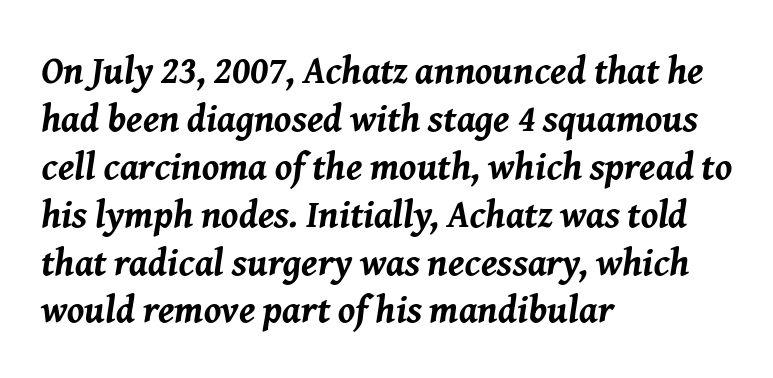
{"italic": "yes", "lean": "right", "slant_degrees": 8, "bold": "yes", "weight": "bold", "width": "normal", "stroke_contrast": "medium", "x_height": "medium", "monospaced": "no", "underline": "no", "align": "left", "line_spacing": "normal", "line_spacing_ratio": 1.26, "letter_spacing": "normal", "letter_spacing_em": 0.0, "glyph_px": 38}
